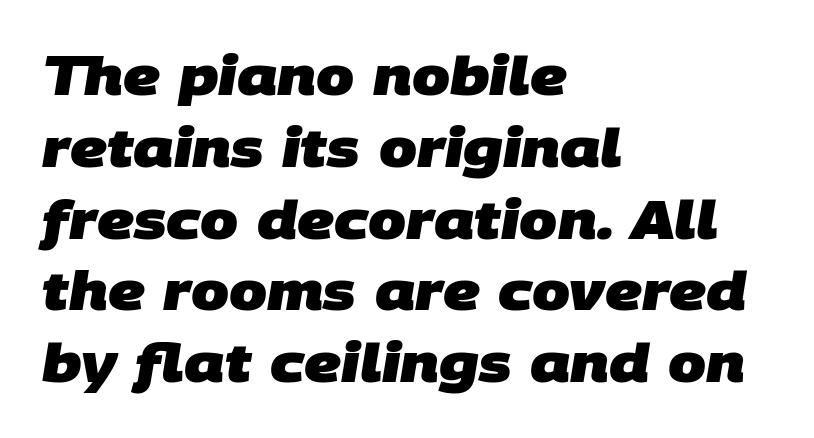
{"serif": "no", "bold": "yes", "weight": "heavy", "width": "normal", "stroke_contrast": "low", "x_height": "large", "monospaced": "no", "underline": "no", "align": "left", "line_spacing": "normal", "line_spacing_ratio": 1.33, "letter_spacing": "normal", "letter_spacing_em": 0.0, "glyph_px": 54}
